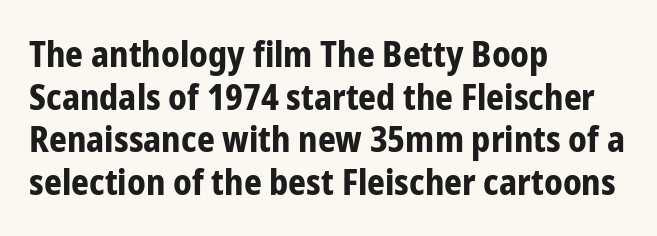
Q: Is the text bold? A: Yes.
Q: Is the text italic (slanted)? A: No, it is upright.
Q: Is the typeface a serif or a sans-serif typeface? A: Sans-serif.
Q: Is the text underlined? A: No.
Q: How is the paragraph aligned? A: Left-aligned.
Q: Is the spacing between letters normal or unusually wide? A: Normal.
Q: Width (condensed, normal, or wide)? A: Condensed.
Q: Stroke contrast? A: Low.
Q: x-height? A: Medium.
Q: Monospaced? A: No.
